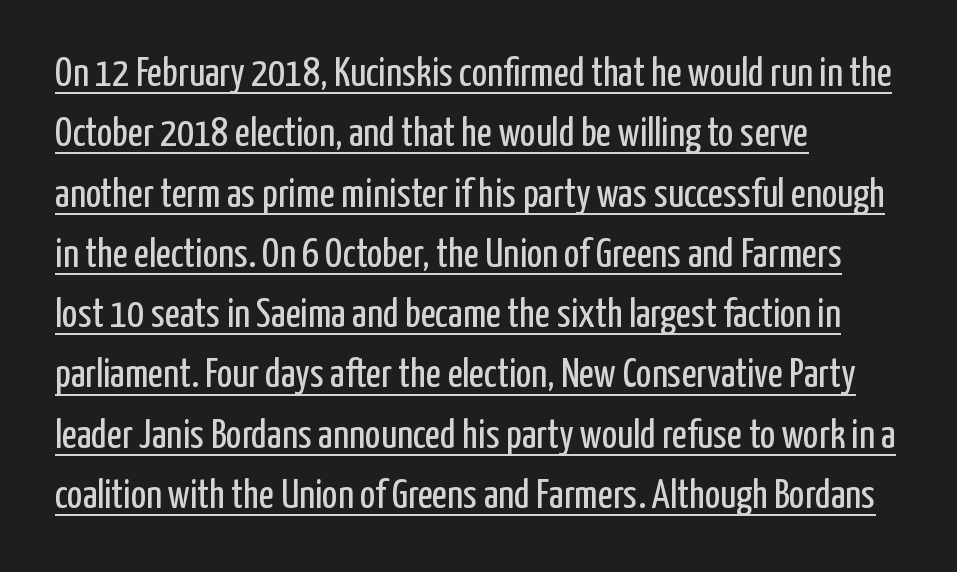
{"serif": "no", "italic": "no", "bold": "no", "weight": "regular", "width": "condensed", "stroke_contrast": "low", "x_height": "medium", "monospaced": "no", "underline": "yes", "align": "left", "line_spacing": "normal", "line_spacing_ratio": 1.47, "letter_spacing": "normal", "letter_spacing_em": 0.0, "glyph_px": 41}
